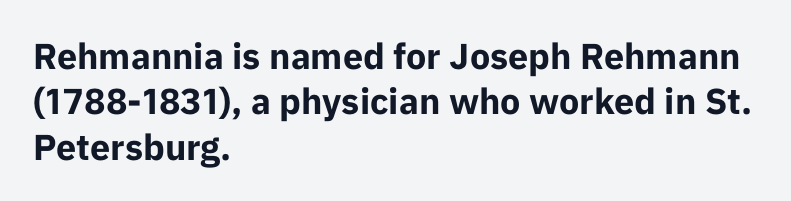
{"serif": "no", "italic": "no", "bold": "yes", "weight": "bold", "width": "normal", "stroke_contrast": "low", "x_height": "medium", "monospaced": "no", "underline": "no", "align": "left", "line_spacing": "normal", "line_spacing_ratio": 1.26, "letter_spacing": "normal", "letter_spacing_em": 0.0, "glyph_px": 36}
